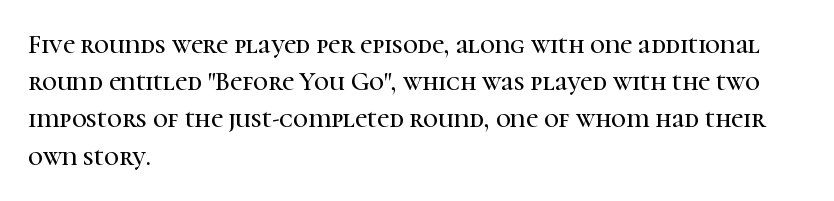
{"italic": "no", "underline": "no", "align": "left", "line_spacing": "normal", "line_spacing_ratio": 1.43, "letter_spacing": "normal", "letter_spacing_em": 0.0, "glyph_px": 26}
